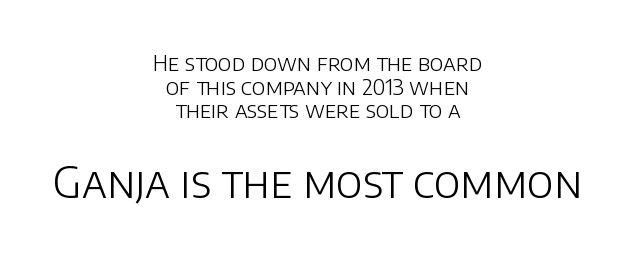
The rendering shows plain stroke endings on the letterforms — a sans-serif design. Caption: multi-line text, centered on the measure. The weight tops out at a normal text grade. A typesetter would call this leading minimal, almost set solid.
